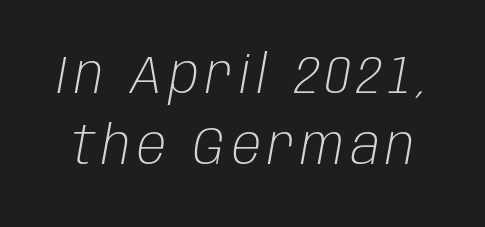
Q: Is the text bold? A: No.
Q: Is the text italic (slanted)? A: Yes, it leans right by about 10 degrees.
Q: Is the text underlined? A: No.
Q: Is the spacing between lines tight, normal or loose? A: Normal.
Q: Width (condensed, normal, or wide)? A: Condensed.
Q: Stroke contrast? A: Low.
Q: x-height? A: Large.
Q: Monospaced? A: No.
